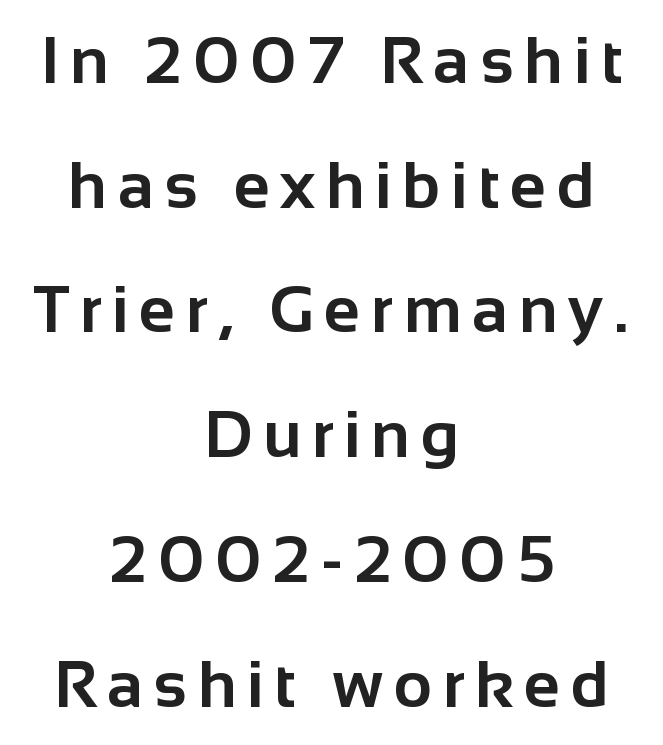
The image shows 66 px bold sans-serif type, upright; set centered, line spacing 1.89x, not underlined; low stroke contrast and a medium x-height.
